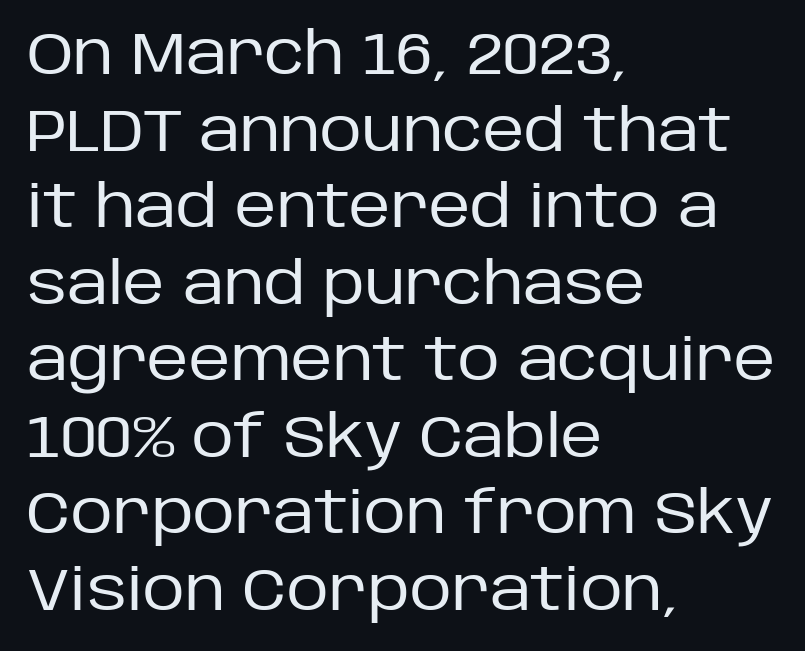
The image shows 58 px regular-weight sans-serif type, upright; set left-aligned, normal line spacing (1.32x), normal letter spacing, not underlined; low stroke contrast and a large x-height.
